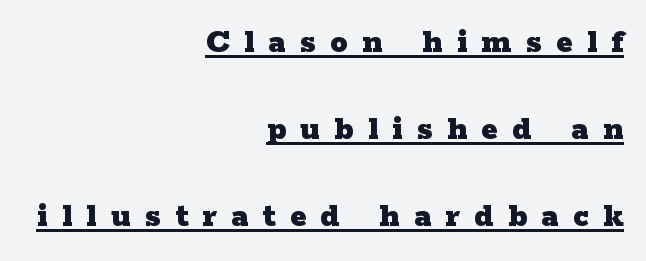
The image shows 35 px heavy, wide serif type, upright; set right-aligned, loose line spacing (2.48x), unusually wide letter spacing (+0.41 em), underlined; low stroke contrast and a medium x-height.
